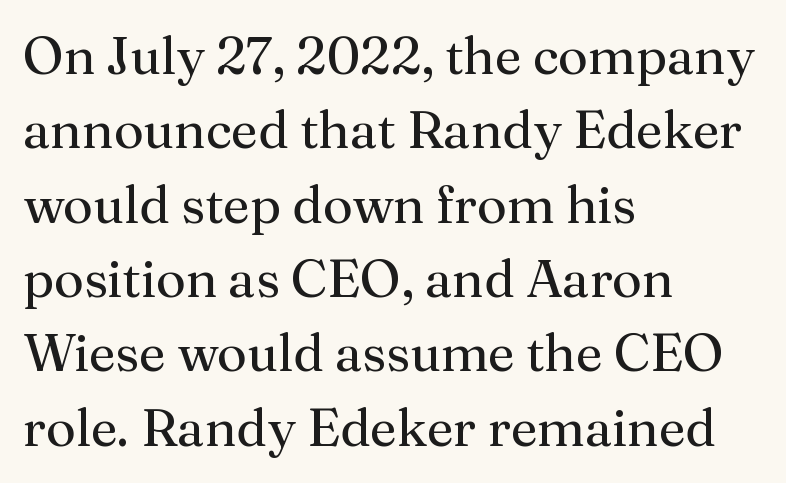
Q: Is the text bold? A: No.
Q: Is the text italic (slanted)? A: No, it is upright.
Q: Is the typeface a serif or a sans-serif typeface? A: Serif.
Q: Is the text underlined? A: No.
Q: How is the paragraph aligned? A: Left-aligned.
Q: Is the spacing between letters normal or unusually wide? A: Normal.
Q: Is the spacing between lines tight, normal or loose? A: Normal.
Q: Width (condensed, normal, or wide)? A: Normal.
Q: Stroke contrast? A: Medium.
Q: x-height? A: Medium.
Q: Monospaced? A: No.
